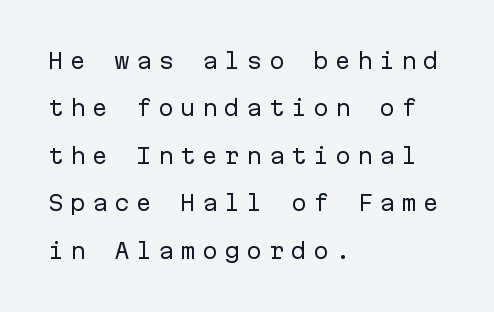
{"italic": "no", "bold": "no", "underline": "no", "align": "left", "line_spacing": "loose", "line_spacing_ratio": 2.26, "letter_spacing": "wide", "letter_spacing_em": 0.3, "glyph_px": 21}
